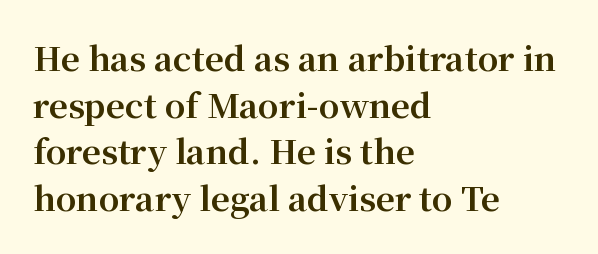
Q: Is the text bold? A: Yes.
Q: Is the text italic (slanted)? A: No, it is upright.
Q: Is the typeface a serif or a sans-serif typeface? A: Serif.
Q: Is the text underlined? A: No.
Q: How is the paragraph aligned? A: Left-aligned.
Q: Is the spacing between letters normal or unusually wide? A: Normal.
Q: Is the spacing between lines tight, normal or loose? A: Normal.
Q: Width (condensed, normal, or wide)? A: Normal.
Q: Stroke contrast? A: Medium.
Q: x-height? A: Medium.
Q: Monospaced? A: No.
